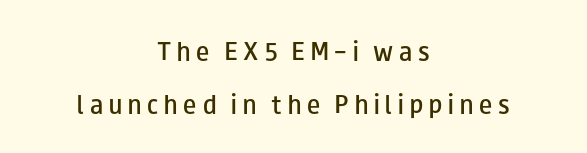
The face used here is a semibold: visibly heavier than regular, lighter than bold. The typography opts for an upright posture over an oblique one. Is there much room between lines? Yes — plenty of vertical air separates them. Casual observation: everything's sitting right in the middle. In terms of letterspacing, this is a distinctly airy, spread setting. Glance below the letters and you will spot only blank space.
